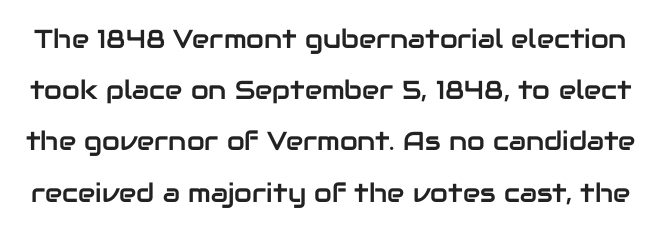
You could fit nearly another row in the gap between these rows. Spacing between characters is what you'd get straight out of the box. The specimen omits any rule beneath the text block's lines. Italic? Not at all — the glyphs are vertical.
